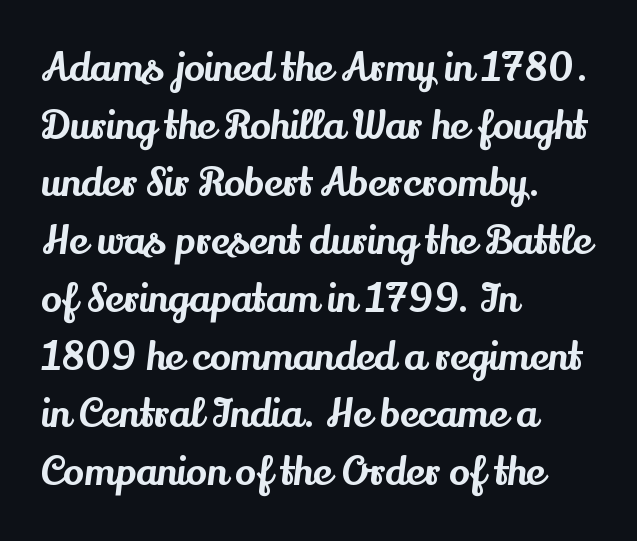
The image shows 39 px serif type; set left-aligned, normal line spacing (1.48x), normal letter spacing, not underlined; medium stroke contrast and a small x-height.
